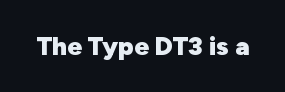
Q: Is the text bold? A: Yes.
Q: Is the text italic (slanted)? A: No, it is upright.
Q: Is the text underlined? A: No.
Q: Is the spacing between letters normal or unusually wide? A: Normal.
